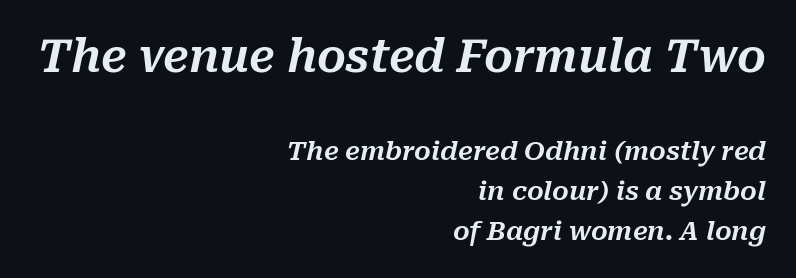
Q: Is the text italic (slanted)? A: Yes, it leans right by about 10 degrees.
Q: Is the text underlined? A: No.
Q: How is the paragraph aligned? A: Right-aligned.
Q: Is the spacing between letters normal or unusually wide? A: Normal.
Q: Is the spacing between lines tight, normal or loose? A: Normal.
Q: Which block of text is set in a larger size, the first (top) or the second (bottom)? A: The first (top) one.
Q: Width (condensed, normal, or wide)? A: Normal.
Q: Stroke contrast? A: Medium.
Q: x-height? A: Medium.
Q: Monospaced? A: No.
